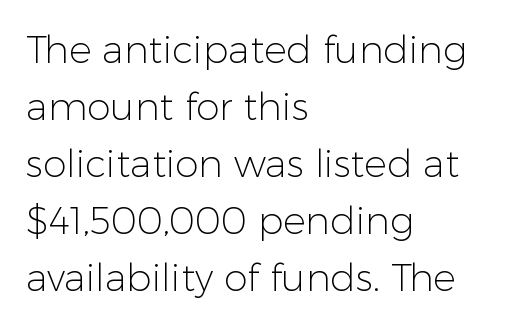
Q: Is the text bold? A: No.
Q: Is the text italic (slanted)? A: No, it is upright.
Q: Is the typeface a serif or a sans-serif typeface? A: Sans-serif.
Q: Is the text underlined? A: No.
Q: How is the paragraph aligned? A: Left-aligned.
Q: Is the spacing between letters normal or unusually wide? A: Normal.
Q: Is the spacing between lines tight, normal or loose? A: Normal.
Q: Width (condensed, normal, or wide)? A: Normal.
Q: Stroke contrast? A: Low.
Q: x-height? A: Medium.
Q: Monospaced? A: No.
